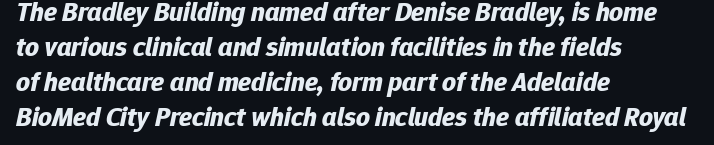
{"italic": "yes", "lean": "right", "slant_degrees": 12, "bold": "yes", "underline": "no", "align": "left", "line_spacing": "normal", "line_spacing_ratio": 1.3, "letter_spacing": "normal", "letter_spacing_em": 0.0, "glyph_px": 27}
